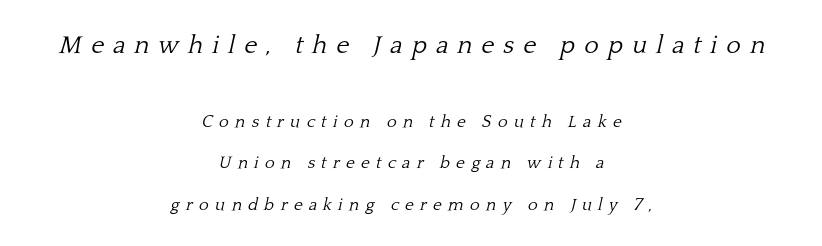
Q: Is the text bold? A: No.
Q: Is the text italic (slanted)? A: Yes, it leans right by about 13 degrees.
Q: Is the text underlined? A: No.
Q: How is the paragraph aligned? A: Centered.
Q: Is the spacing between letters normal or unusually wide? A: Unusually wide.
Q: Is the spacing between lines tight, normal or loose? A: Loose.
Q: Which block of text is set in a larger size, the first (top) or the second (bottom)? A: The first (top) one.
